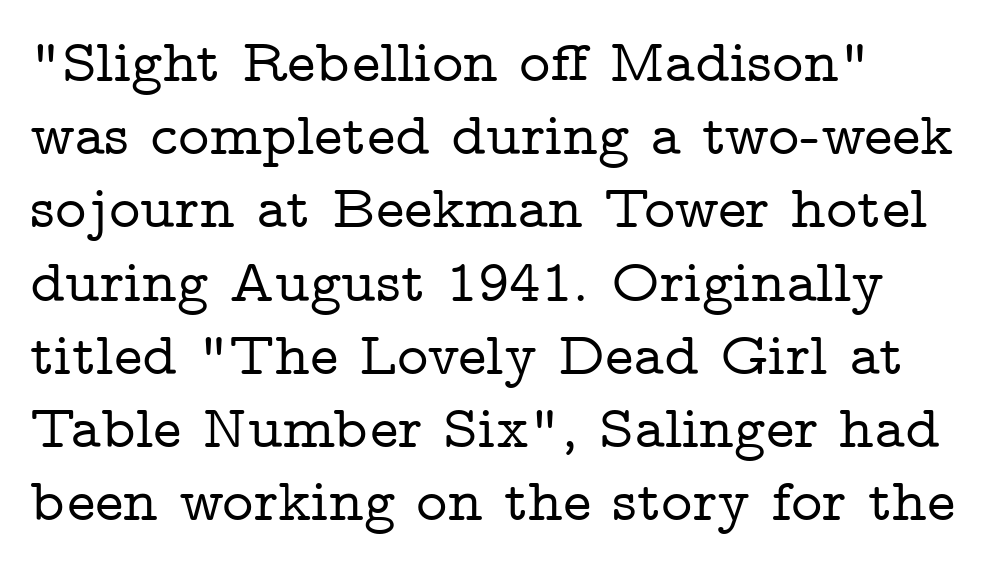
The image shows 60 px wide serif type, upright; set left-aligned, line spacing 1.22x, normal letter spacing, not underlined; low stroke contrast and a medium x-height.
